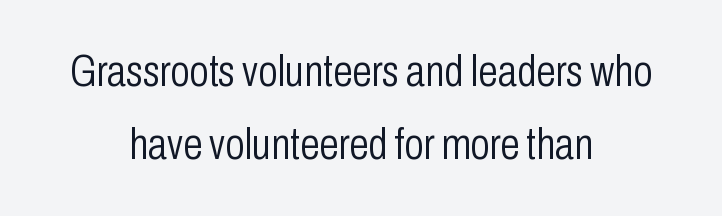
The image shows 44 px light, condensed sans-serif type, upright; set centered, normal line spacing (1.65x), normal letter spacing, not underlined; low stroke contrast and a medium x-height.
